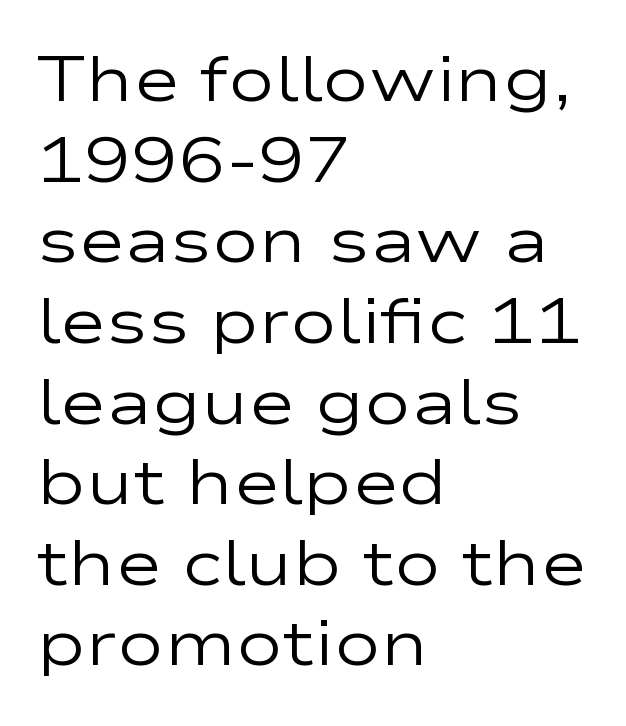
Q: Is the text bold? A: No.
Q: Is the text italic (slanted)? A: No, it is upright.
Q: Is the typeface a serif or a sans-serif typeface? A: Sans-serif.
Q: Is the text underlined? A: No.
Q: How is the paragraph aligned? A: Left-aligned.
Q: Is the spacing between letters normal or unusually wide? A: Normal.
Q: Is the spacing between lines tight, normal or loose? A: Normal.
Q: Width (condensed, normal, or wide)? A: Wide.
Q: Stroke contrast? A: Low.
Q: x-height? A: Medium.
Q: Monospaced? A: No.
